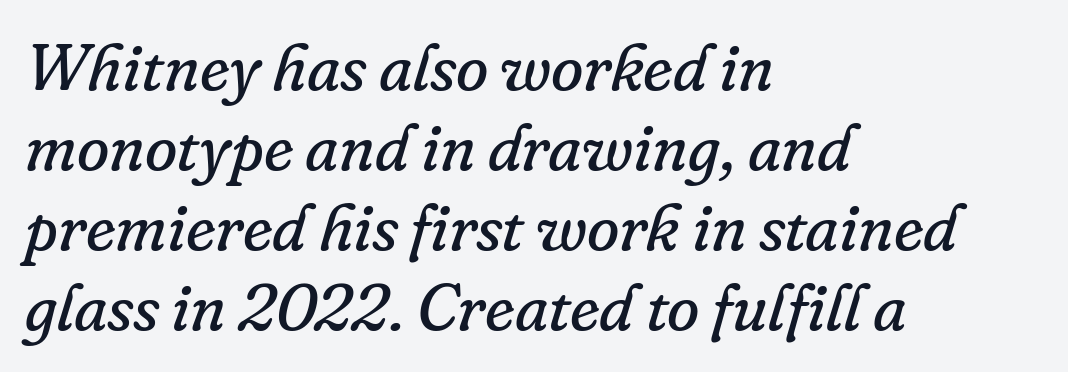
The image shows 66 px regular-weight serif type, italic (leaning right); set left-aligned, line spacing 1.21x, normal letter spacing, not underlined; low stroke contrast and a small x-height.
